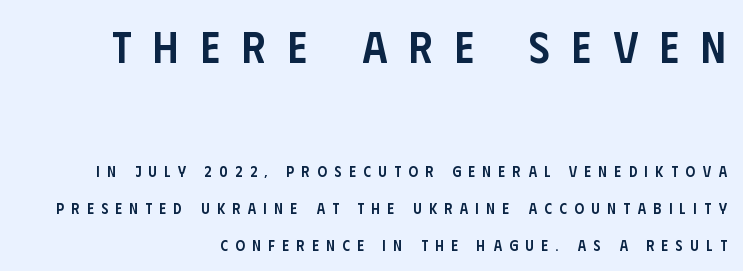
Q: Is the text bold? A: Semi-bold.
Q: Is the text italic (slanted)? A: No, it is upright.
Q: Is the typeface a serif or a sans-serif typeface? A: Sans-serif.
Q: Is the text underlined? A: No.
Q: How is the paragraph aligned? A: Right-aligned.
Q: Is the spacing between letters normal or unusually wide? A: Unusually wide.
Q: Is the spacing between lines tight, normal or loose? A: Loose.
Q: Which block of text is set in a larger size, the first (top) or the second (bottom)? A: The first (top) one.
Q: Width (condensed, normal, or wide)? A: Condensed.
Q: Stroke contrast? A: Low.
Q: x-height? A: Large.
Q: Monospaced? A: No.
